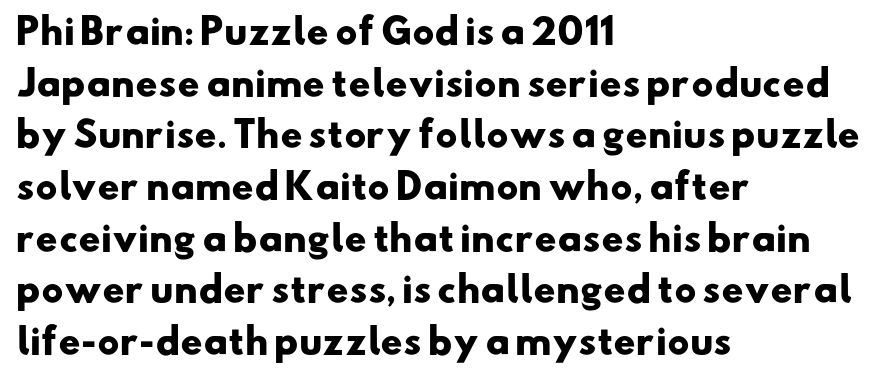
The line-height multiplier appears to be the usual default. The foot of each line stays bare and open. The typeface chosen for these lines omits serifs. The line texture is even and compact thanks to regular tracking. Horizontal alignment here is leftward, the default for most running prose.
